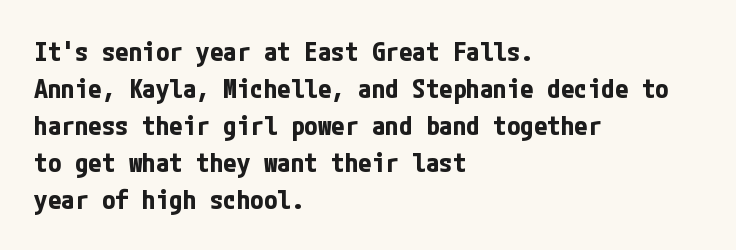
Every character sits straight up, as roman type does. Words appear dense and cohesive because spacing is normal. On the weight axis this lands at bold, roughly 700. In terms of leading, this rendering sits right in the middle.
